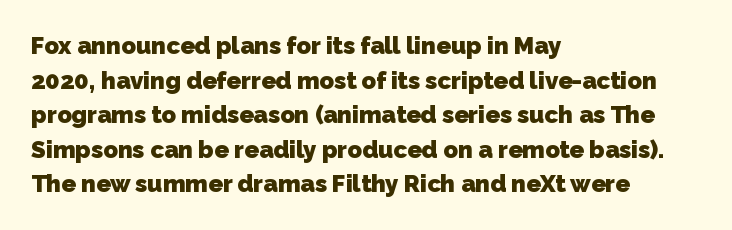
The image shows 24 px bold type; set left-aligned, normal line spacing (1.44x), normal letter spacing, not underlined.
